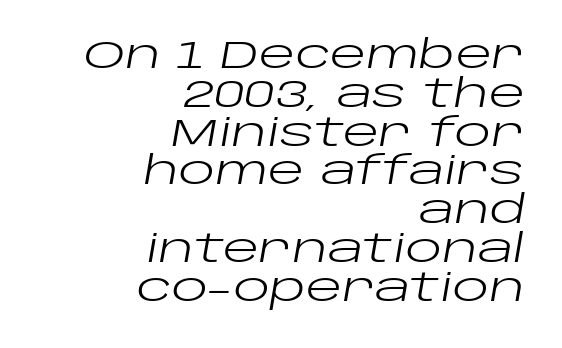
The image shows 38 px regular-weight, wide type, italic (leaning right); set right-aligned, tight line spacing (1.02x), normal letter spacing, not underlined; low stroke contrast and a large x-height.
